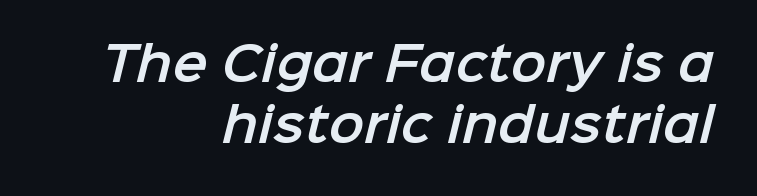
{"serif": "no", "width": "normal", "stroke_contrast": "low", "x_height": "medium", "monospaced": "no", "underline": "no", "align": "right", "line_spacing": "normal", "line_spacing_ratio": 1.3, "letter_spacing": "normal", "letter_spacing_em": 0.0, "glyph_px": 47}
